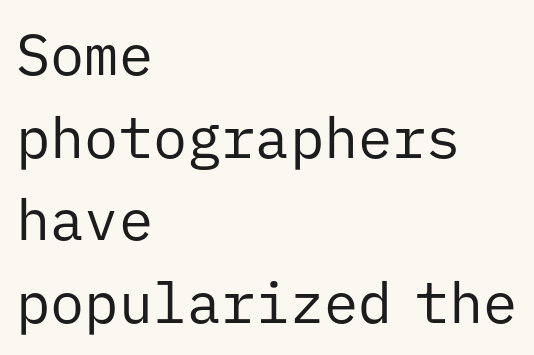
The typesetter chose a ragged-right arrangement here. The rendering uses typewriter-style spacing with identical character cells. Short note: letters normally spaced. Stem width sits at or under what a default text font uses.
